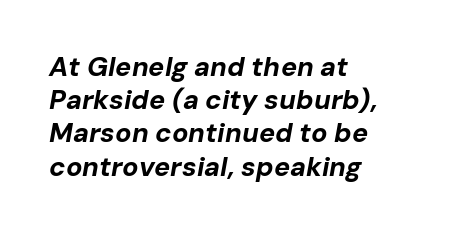
Look at the tracking — it's just the regular setting, nothing added. The string is rendered with underlining switched off. Strong, thick strokes mark this as bold type. A classic flush-left, rag-right setting is used for this passage. Yep, that's italic — everything's leaning.
